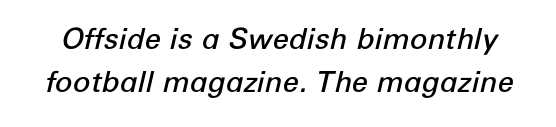
{"italic": "yes", "lean": "right", "slant_degrees": 12, "bold": "semi", "weight": "semibold", "width": "normal", "stroke_contrast": "low", "x_height": "medium", "monospaced": "no", "underline": "no", "line_spacing": "normal", "line_spacing_ratio": 1.49, "letter_spacing": "normal", "letter_spacing_em": 0.0, "glyph_px": 29}
